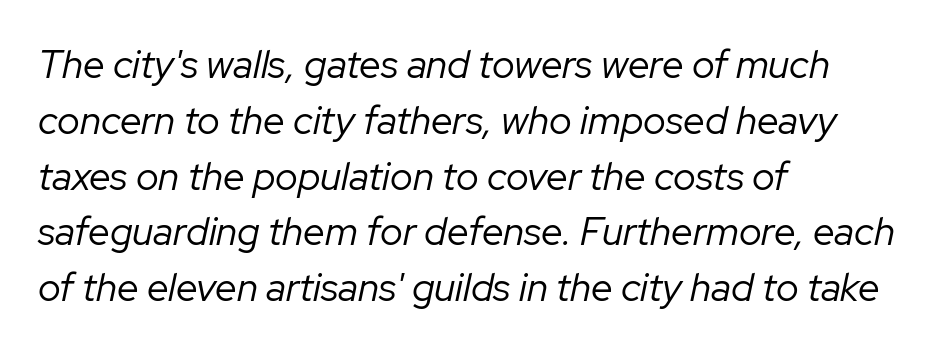
A typesetter would call this leading conventional body-copy spacing. The text carries the slant typical of an italic or oblique font. Caption: face not bold, strokes unweighted. Bare-footed words on every line.
